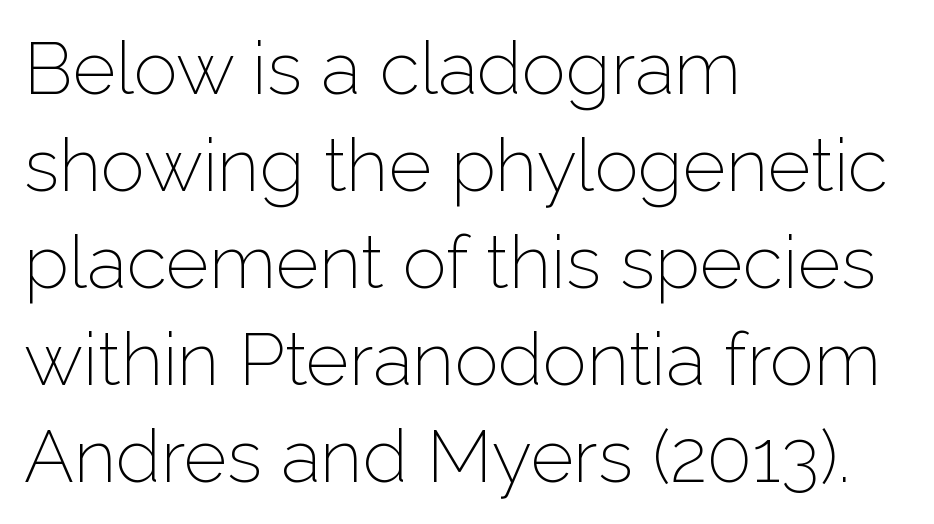
The image shows 74 px light sans-serif type, upright; set left-aligned, normal line spacing (1.31x), normal letter spacing, not underlined; low stroke contrast and a medium x-height.
